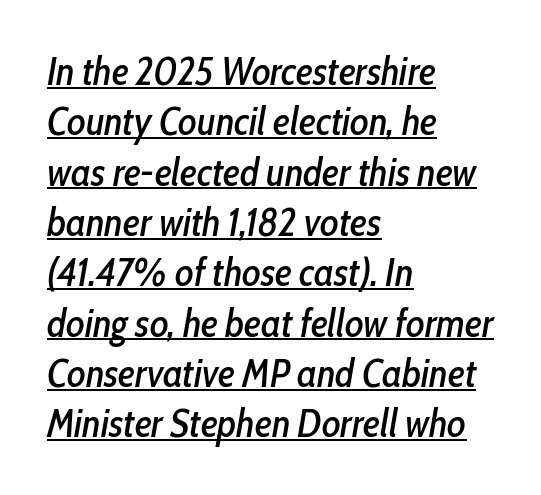
The image shows 39 px condensed type, italic (leaning right); set left-aligned, normal line spacing (1.29x), normal letter spacing, underlined; low stroke contrast and a medium x-height.
